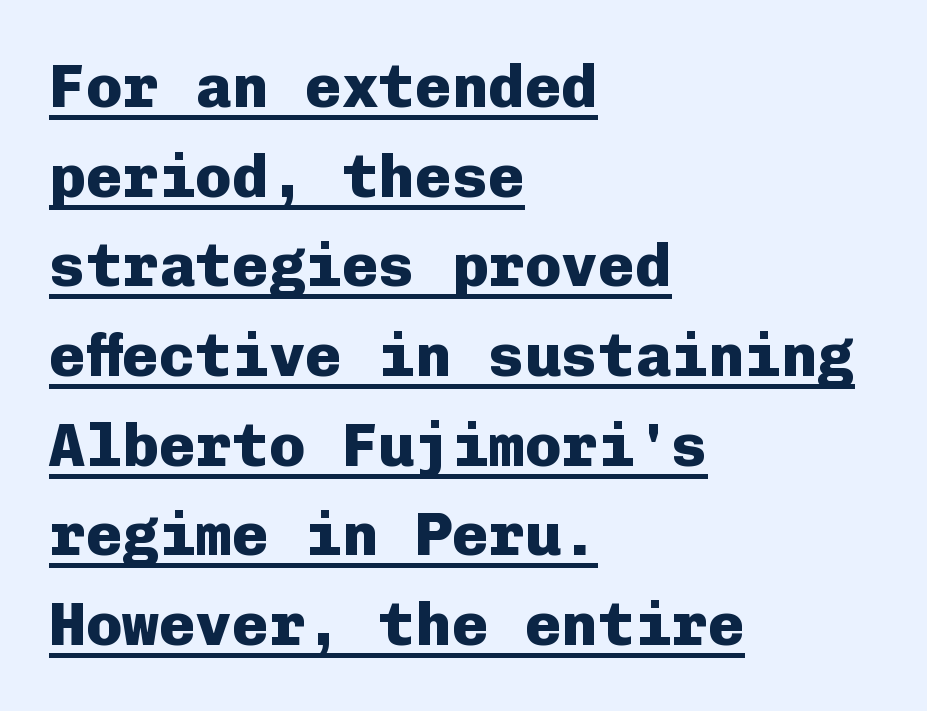
Q: Is the text bold? A: Yes.
Q: Is the text italic (slanted)? A: No, it is upright.
Q: Is the typeface a serif or a sans-serif typeface? A: Sans-serif.
Q: Is the text underlined? A: Yes.
Q: How is the paragraph aligned? A: Left-aligned.
Q: Is the spacing between letters normal or unusually wide? A: Normal.
Q: Is the spacing between lines tight, normal or loose? A: Normal.
Q: Width (condensed, normal, or wide)? A: Normal.
Q: Stroke contrast? A: Low.
Q: x-height? A: Medium.
Q: Monospaced? A: Yes.
